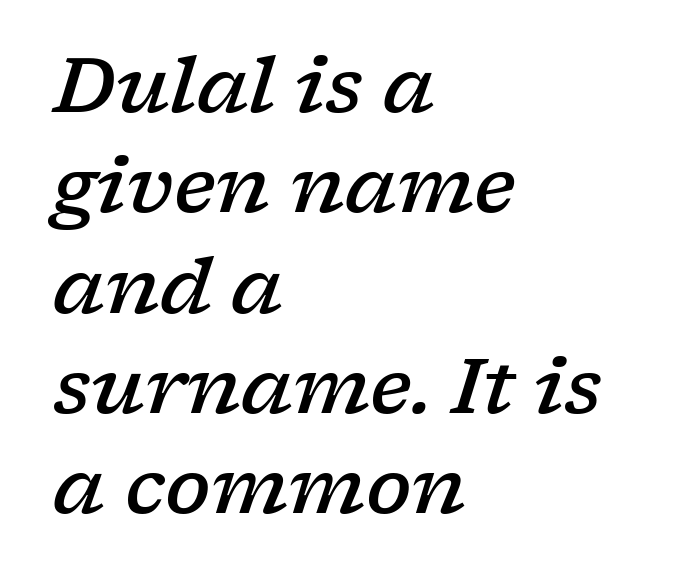
Reading down the column, the eye jumps a familiar distance to each next line. Caption: semibold face, moderately heavy strokes. There is no visible air inserted between adjacent glyphs. Descenders hang freely into open space. These lines are set flush left with a ragged right edge.
